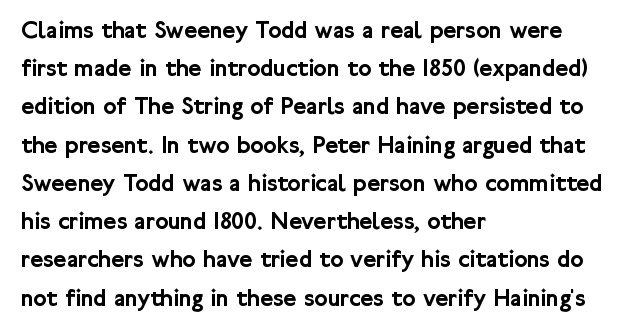
Descenders hang freely into open space. Teacher's note: observe the even left margin — that is flush-left alignment. The vertical gap from one line to the next is medium. If you drew a line through each stem, it would be perfectly vertical. The letters sit at their default tracking, neither squeezed nor spread.
